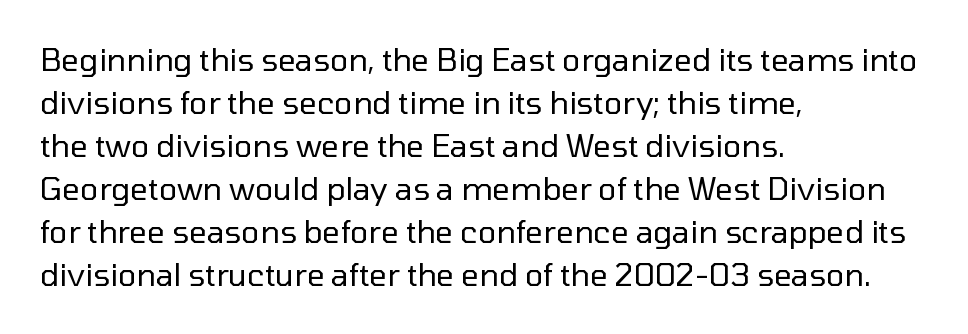
The image shows 31 px regular-weight sans-serif type, upright; set left-aligned, normal line spacing (1.39x), normal letter spacing, not underlined; low stroke contrast and a medium x-height.
